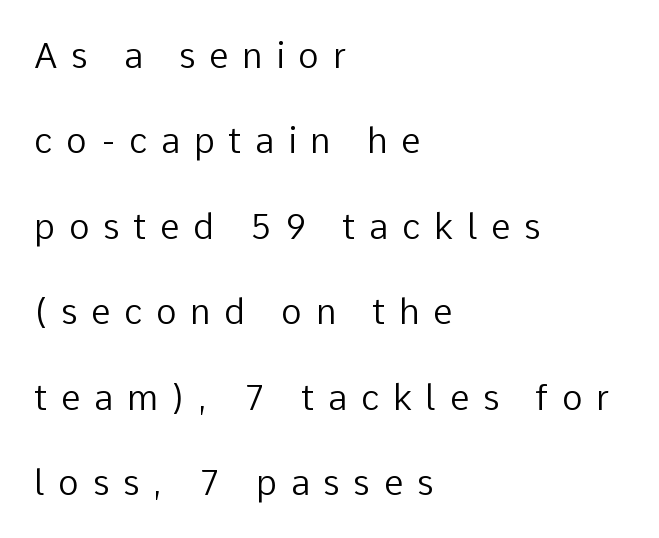
Reading down the block, your eye returns to a fixed left position each line. A typesetter would call this heavily tracked-out type. I'd call this a sans setting — the letters go barefoot. The typeface has the unassuming heft of standard copy or less. Horizontal bands of white between lines are thick stripes. You can tell it's not italic because the verticals are truly vertical.
